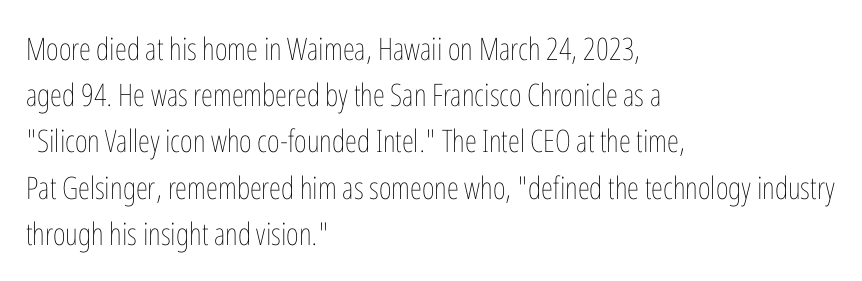
Horizontally, the lines are justified to the leading edge only. You could not count columns in this text — the font is proportionally spaced. Check under the words: just untouched page. Italic: no, the glyphs are upright roman. Weight: not bold — regular or lighter.
